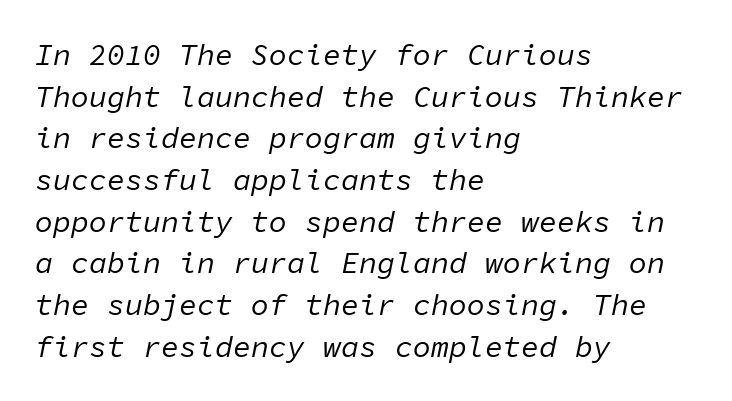
{"italic": "yes", "lean": "right", "slant_degrees": 11, "bold": "no", "weight": "regular", "width": "normal", "stroke_contrast": "low", "x_height": "medium", "monospaced": "yes", "underline": "no", "align": "left", "line_spacing": "normal", "line_spacing_ratio": 1.39, "letter_spacing": "normal", "letter_spacing_em": 0.0, "glyph_px": 30}
